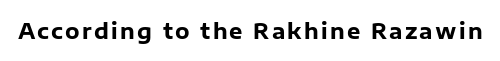
{"italic": "no", "bold": "yes", "underline": "no", "glyph_px": 21}
